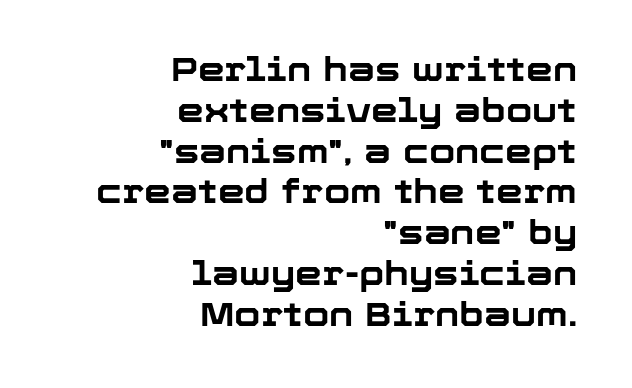
The image shows 34 px bold sans-serif type, upright; set right-aligned, line spacing 1.2x, normal letter spacing, not underlined; low stroke contrast and a medium x-height.
